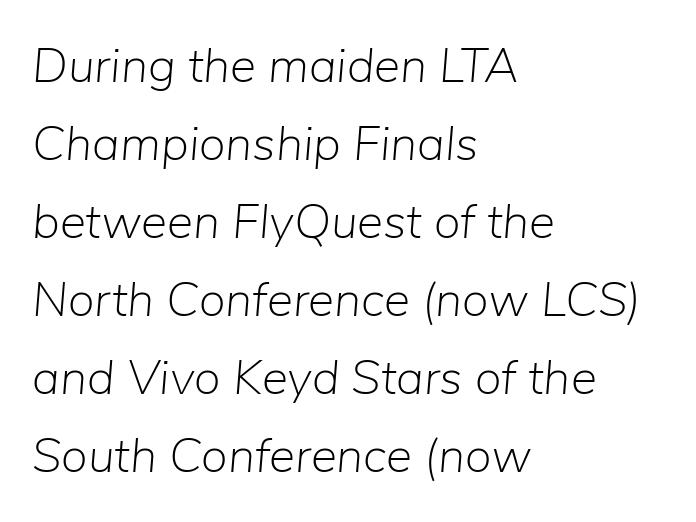
The image shows 49 px light type, italic (leaning right); set left-aligned, normal line spacing (1.59x), normal letter spacing, not underlined; low stroke contrast and a medium x-height.
